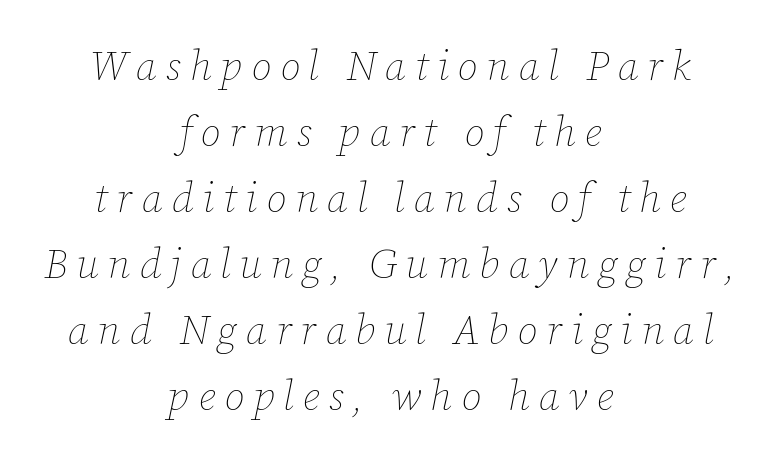
Q: Is the text bold? A: No.
Q: Is the text italic (slanted)? A: Yes, it leans right by about 12 degrees.
Q: Is the text underlined? A: No.
Q: How is the paragraph aligned? A: Centered.
Q: Is the spacing between letters normal or unusually wide? A: Unusually wide.
Q: Is the spacing between lines tight, normal or loose? A: Normal.
Q: Width (condensed, normal, or wide)? A: Normal.
Q: Stroke contrast? A: Low.
Q: x-height? A: Medium.
Q: Monospaced? A: No.
